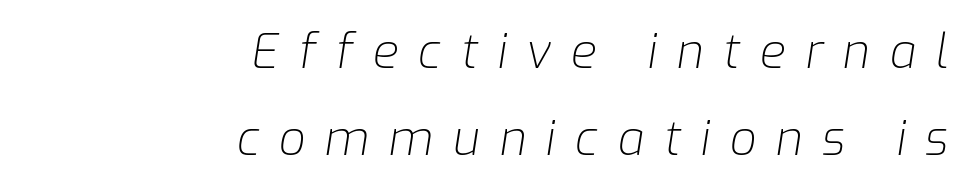
Q: Is the text bold? A: No.
Q: Is the text italic (slanted)? A: Yes, it leans right by about 9 degrees.
Q: Is the text underlined? A: No.
Q: How is the paragraph aligned? A: Right-aligned.
Q: Is the spacing between letters normal or unusually wide? A: Unusually wide.
Q: Width (condensed, normal, or wide)? A: Normal.
Q: Stroke contrast? A: Low.
Q: x-height? A: Medium.
Q: Monospaced? A: No.
